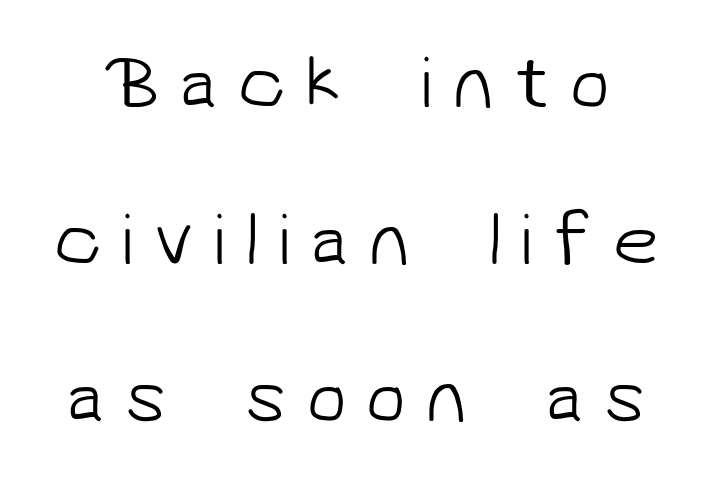
The image shows 74 px light sans-serif type; set loose line spacing (2.12x), unusually wide letter spacing (+0.26 em), not underlined; low stroke contrast and a medium x-height.
